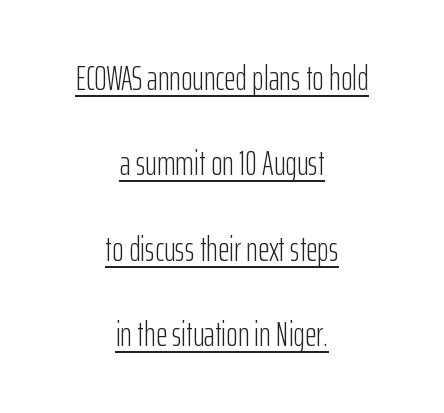
Q: Is the text bold? A: No.
Q: Is the text italic (slanted)? A: No, it is upright.
Q: Is the typeface a serif or a sans-serif typeface? A: Sans-serif.
Q: Is the text underlined? A: Yes.
Q: How is the paragraph aligned? A: Centered.
Q: Is the spacing between letters normal or unusually wide? A: Normal.
Q: Is the spacing between lines tight, normal or loose? A: Loose.
Q: Width (condensed, normal, or wide)? A: Condensed.
Q: Stroke contrast? A: Low.
Q: x-height? A: Medium.
Q: Monospaced? A: No.
